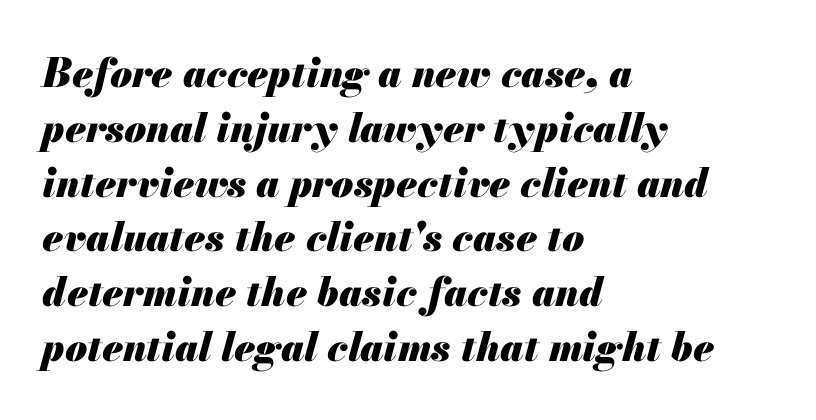
The image shows 40 px heavy type, italic (leaning right); set left-aligned, normal line spacing (1.37x), normal letter spacing, not underlined; medium stroke contrast and a small x-height.
